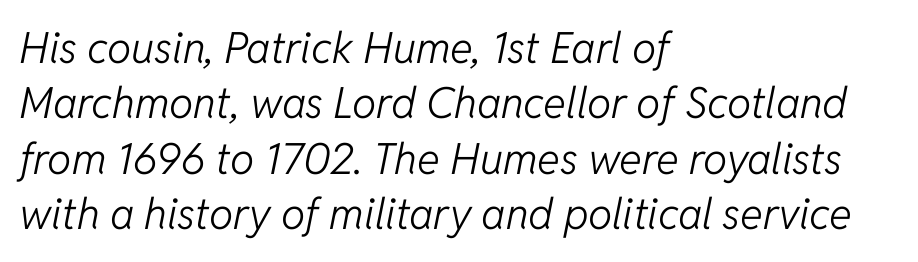
{"italic": "yes", "lean": "right", "slant_degrees": 11, "bold": "no", "weight": "light", "width": "normal", "stroke_contrast": "low", "x_height": "medium", "monospaced": "no", "underline": "no", "align": "left", "line_spacing": "normal", "line_spacing_ratio": 1.29, "letter_spacing": "normal", "letter_spacing_em": 0.0, "glyph_px": 43}
